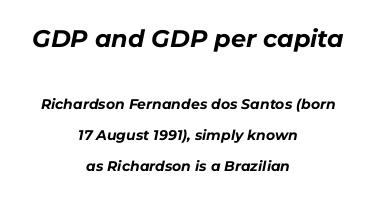
The image shows 24 px bold type, italic (leaning right); set centered, loose line spacing (2.2x), normal letter spacing, not underlined; the first (top) block is 1.71x larger.
